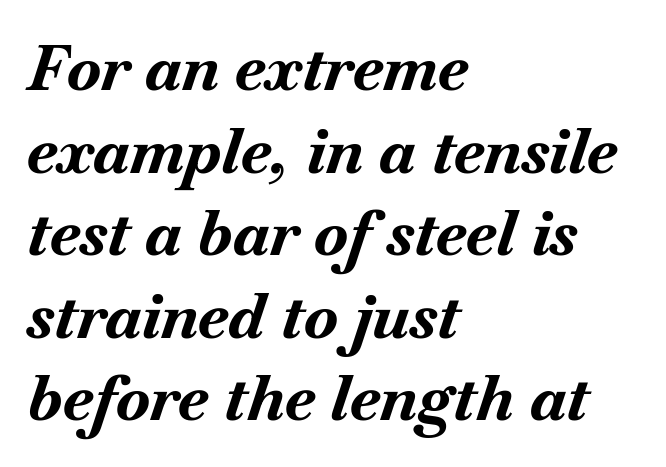
Q: Is the text bold? A: Yes.
Q: Is the text italic (slanted)? A: Yes, it leans right by about 18 degrees.
Q: Is the text underlined? A: No.
Q: How is the paragraph aligned? A: Left-aligned.
Q: Is the spacing between letters normal or unusually wide? A: Normal.
Q: Is the spacing between lines tight, normal or loose? A: Normal.
Q: Width (condensed, normal, or wide)? A: Normal.
Q: Stroke contrast? A: Medium.
Q: x-height? A: Small.
Q: Monospaced? A: No.
